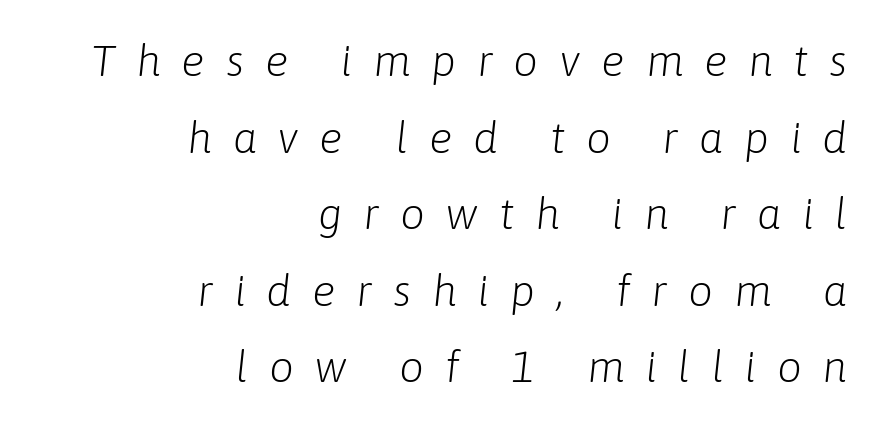
{"italic": "yes", "lean": "right", "slant_degrees": 6, "bold": "no", "weight": "light", "width": "normal", "stroke_contrast": "low", "x_height": "medium", "monospaced": "no", "underline": "no", "align": "right", "line_spacing_ratio": 1.74, "letter_spacing": "wide", "letter_spacing_em": 0.47, "glyph_px": 44}
